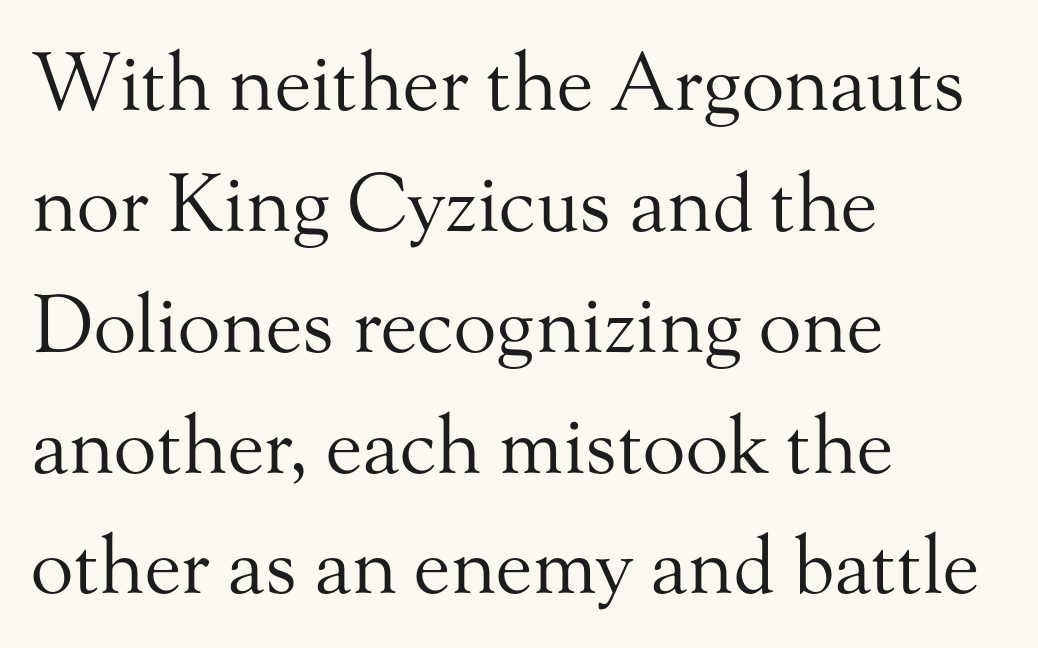
Here the glyphs are tracked normally, forming tight word shapes. Unmarked baselines from the first word to the last. Typographically, this falls in the serif category. These lines are rendered in a variable-pitch font.
